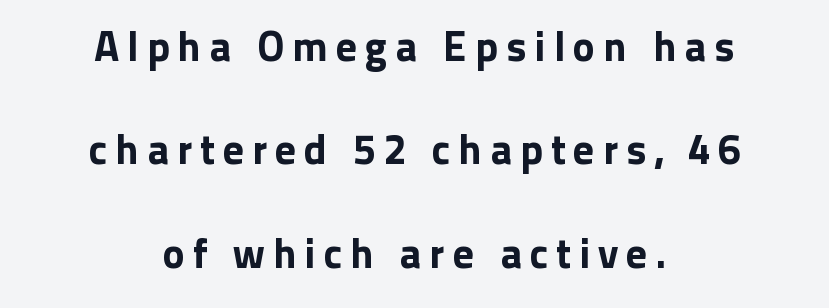
{"serif": "no", "italic": "no", "width": "normal", "stroke_contrast": "low", "x_height": "medium", "monospaced": "no", "underline": "no", "align": "center", "line_spacing": "loose", "line_spacing_ratio": 2.46, "glyph_px": 42}
